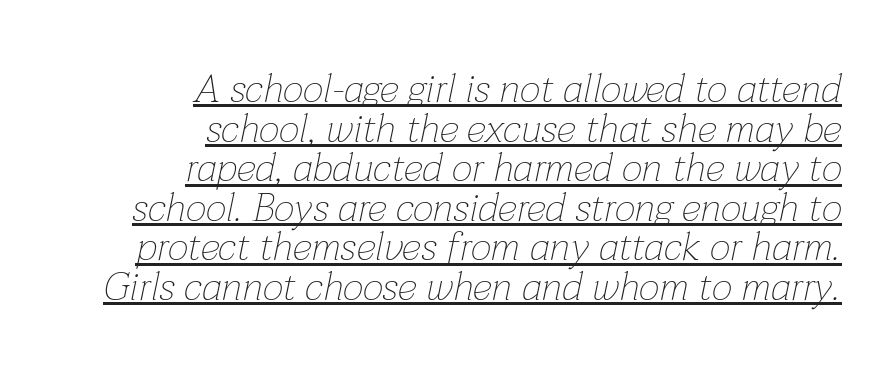
The image shows 40 px thin type, italic (leaning right); set right-aligned, tight line spacing (0.99x), normal letter spacing, underlined; low stroke contrast and a medium x-height.
